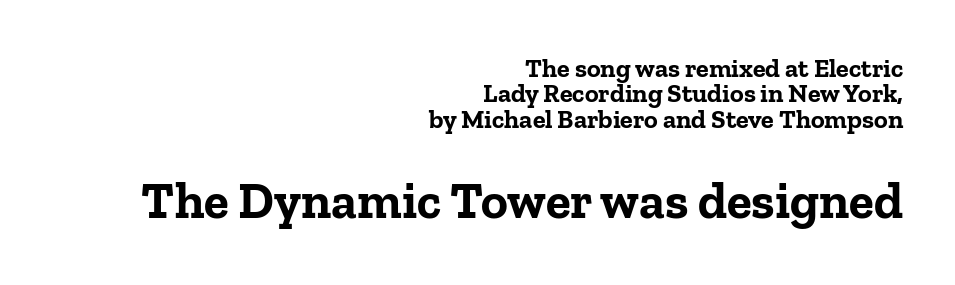
The image shows 51 px bold serif type, upright; set right-aligned, tight line spacing (0.98x), normal letter spacing, not underlined; the second (bottom) block is 1.96x larger; low stroke contrast and a medium x-height.
